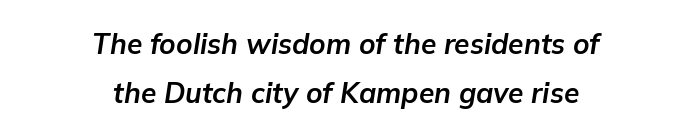
{"italic": "yes", "lean": "right", "slant_degrees": 9, "bold": "yes", "weight": "bold", "width": "normal", "stroke_contrast": "low", "x_height": "medium", "monospaced": "no", "underline": "no", "align": "center", "line_spacing_ratio": 1.74, "letter_spacing": "normal", "letter_spacing_em": 0.0, "glyph_px": 28}
